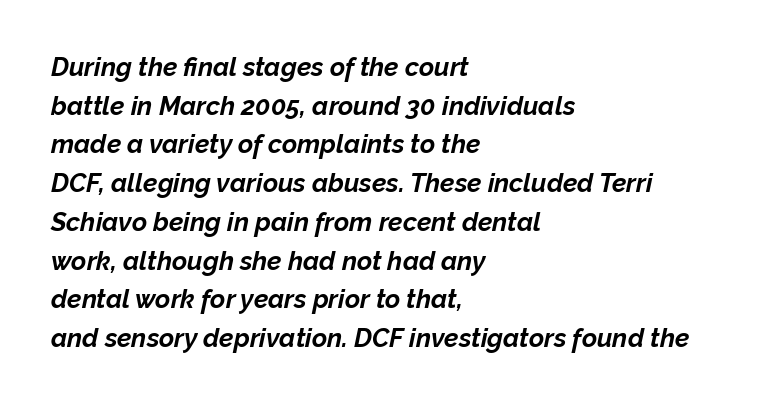
Q: Is the text bold? A: Yes.
Q: Is the text italic (slanted)? A: Yes, it leans right by about 12 degrees.
Q: Is the text underlined? A: No.
Q: How is the paragraph aligned? A: Left-aligned.
Q: Is the spacing between letters normal or unusually wide? A: Normal.
Q: Is the spacing between lines tight, normal or loose? A: Normal.
